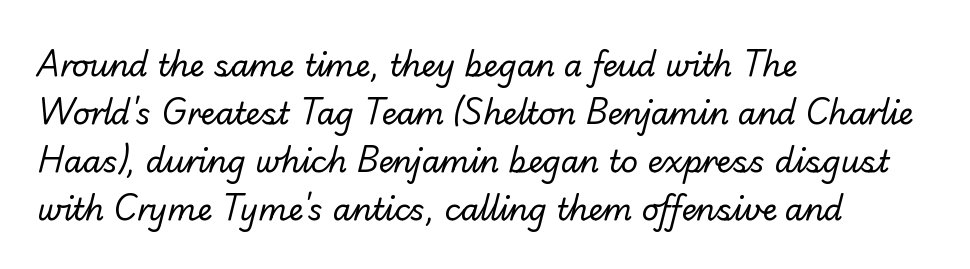
The image shows 30 px regular-weight sans-serif type; set left-aligned, normal line spacing (1.6x), normal letter spacing, not underlined; low stroke contrast and a small x-height.
